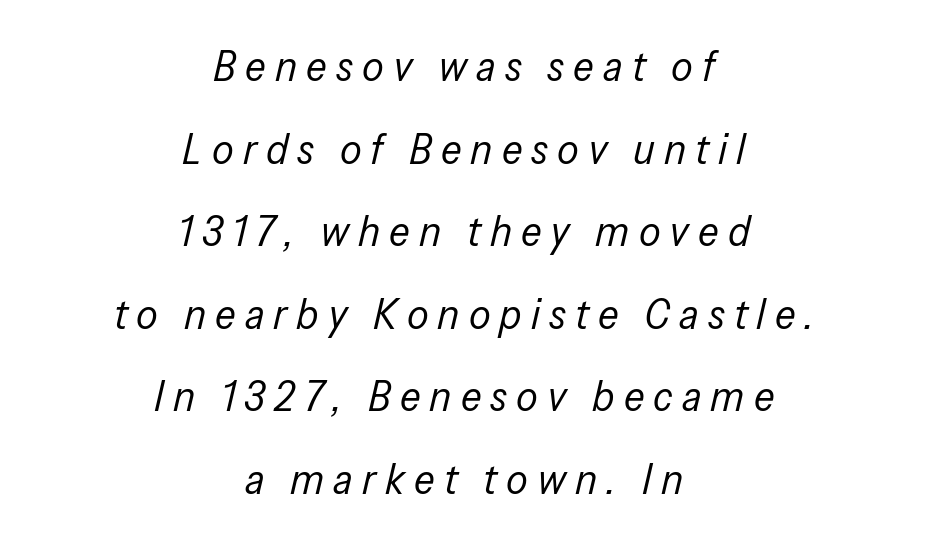
{"italic": "yes", "lean": "right", "slant_degrees": 13, "bold": "no", "weight": "regular", "width": "condensed", "stroke_contrast": "low", "x_height": "medium", "monospaced": "no", "underline": "no", "align": "center", "line_spacing": "loose", "line_spacing_ratio": 1.92, "letter_spacing": "wide", "letter_spacing_em": 0.21, "glyph_px": 43}
